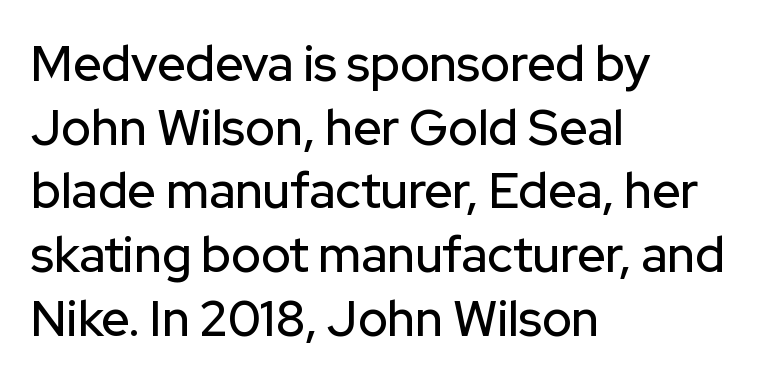
Serif or sans? Sans — the stroke terminals are bare. Posture: upright roman. Type without underlining. If you measured baseline to baseline, you'd find a middling distance. Proportional: the letters do not fall into vertical columns. These lines keep a tight, regular rhythm from letter to letter.
